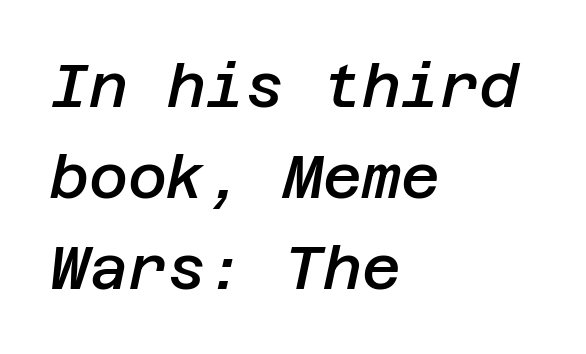
The image shows 60 px semibold type, italic (leaning right); set left-aligned, normal line spacing (1.52x), normal letter spacing, not underlined; low stroke contrast and a large x-height.
